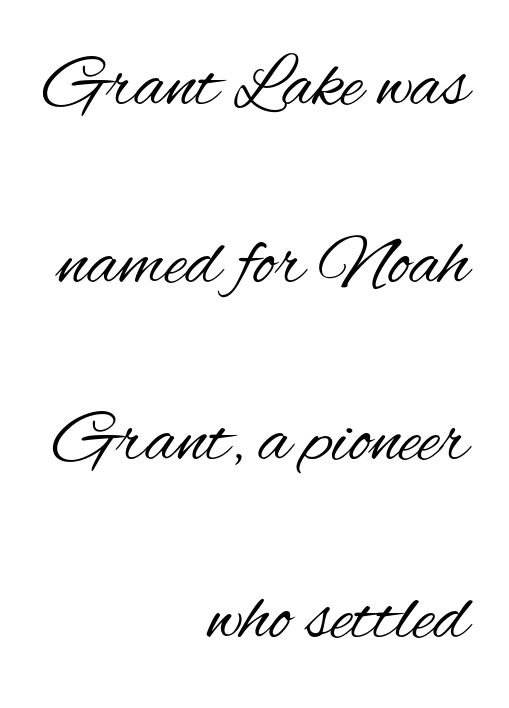
Q: Is the text bold? A: No.
Q: Is the text italic (slanted)? A: Yes.
Q: Is the typeface a serif or a sans-serif typeface? A: Sans-serif.
Q: Is the text underlined? A: No.
Q: How is the paragraph aligned? A: Right-aligned.
Q: Is the spacing between letters normal or unusually wide? A: Normal.
Q: Is the spacing between lines tight, normal or loose? A: Loose.
Q: Width (condensed, normal, or wide)? A: Condensed.
Q: Stroke contrast? A: Medium.
Q: x-height? A: Small.
Q: Monospaced? A: No.
